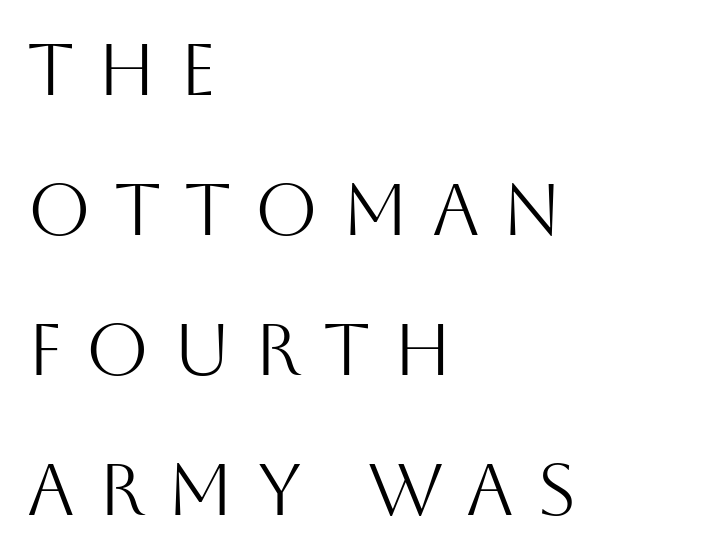
What kind of face is this? One without serifs — a sans. The characters are drawn with everyday or finer stroke widths. The compositor pushed each line to the left boundary. Regarding leading, the lines here are spaced well apart. Decoration check: the copy has no underline. Do the characters align in a grid? No, the font is proportional.
